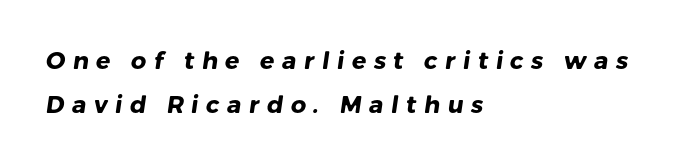
Set as a true bold cut, around the 700 mark. Every row of glyphs begins at an identical x-position on the left. Between one letter and the next there's a generous, obvious gap. Quick note: underline off.
